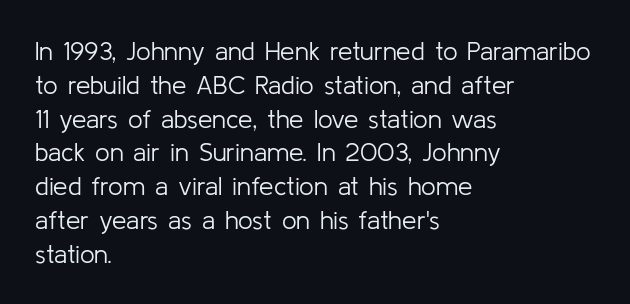
The image shows 26 px text type, upright; set left-aligned, normal line spacing (1.3x), normal letter spacing, not underlined.
